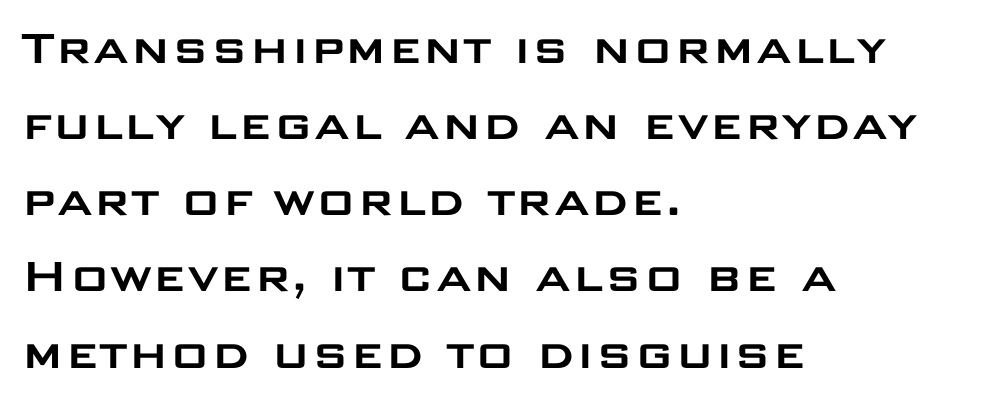
{"serif": "no", "italic": "no", "width": "wide", "stroke_contrast": "low", "x_height": "large", "monospaced": "no", "underline": "no", "align": "left", "line_spacing": "normal", "line_spacing_ratio": 1.41, "letter_spacing": "normal", "letter_spacing_em": 0.0, "glyph_px": 54}
